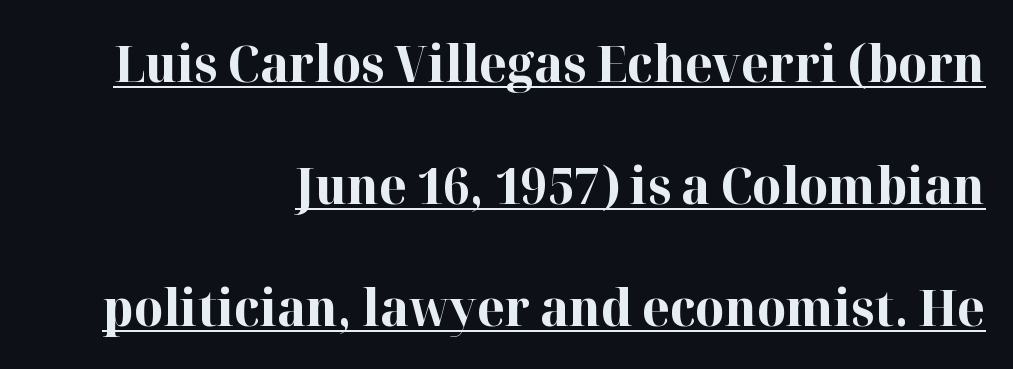
The image shows 50 px bold serif type, upright; set right-aligned, loose line spacing (2.44x), normal letter spacing, underlined; high stroke contrast and a medium x-height.
